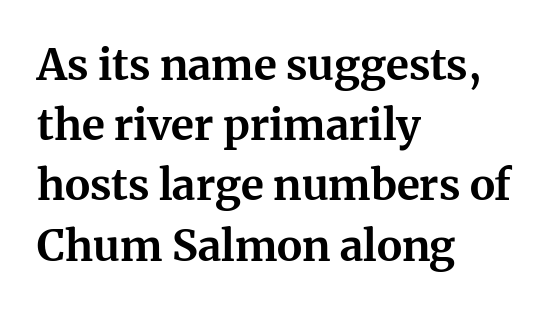
Q: Is the text bold? A: Yes.
Q: Is the text italic (slanted)? A: No, it is upright.
Q: Is the typeface a serif or a sans-serif typeface? A: Serif.
Q: Is the text underlined? A: No.
Q: How is the paragraph aligned? A: Left-aligned.
Q: Is the spacing between letters normal or unusually wide? A: Normal.
Q: Is the spacing between lines tight, normal or loose? A: Normal.
Q: Width (condensed, normal, or wide)? A: Normal.
Q: Stroke contrast? A: Medium.
Q: x-height? A: Medium.
Q: Monospaced? A: No.
